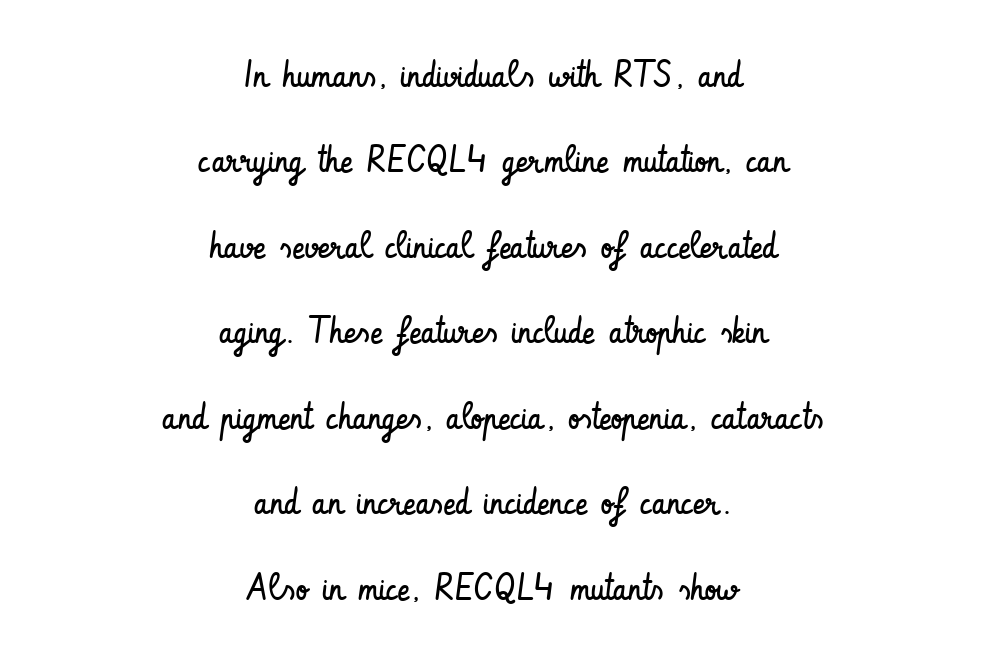
The image shows 37 px regular-weight, condensed sans-serif type, upright; set centered, loose line spacing (2.31x), normal letter spacing, not underlined; low stroke contrast and a small x-height.
